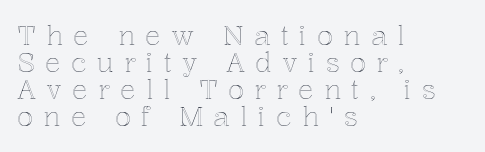
{"italic": "no", "underline": "no", "align": "left", "line_spacing": "tight", "line_spacing_ratio": 1.04, "letter_spacing": "wide", "letter_spacing_em": 0.4, "glyph_px": 26}
